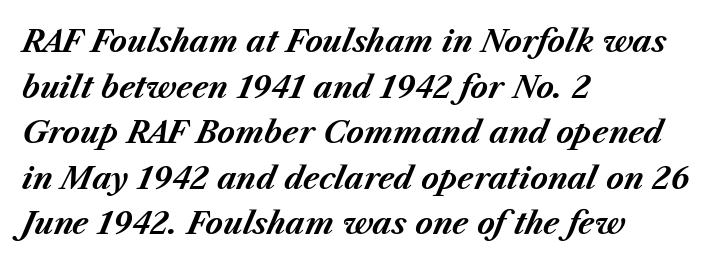
The image shows 30 px bold type, italic (leaning right); set left-aligned, normal line spacing (1.52x), normal letter spacing, not underlined; medium stroke contrast and a medium x-height.
